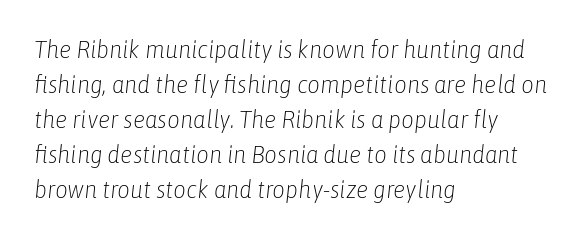
Every row of glyphs begins at an identical x-position on the left. The typography opts for an oblique posture over an upright one. Weight: not bold — regular or lighter. Caption: standard tracking, unaltered. Interline gaps are of average width in this sample. Only glyphs here, with clear space below each row.
